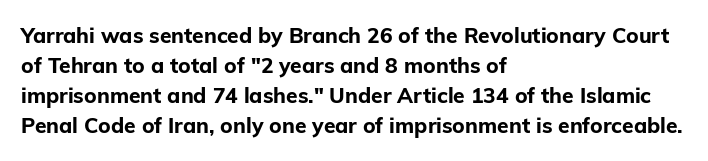
{"italic": "no", "bold": "yes", "underline": "no", "align": "left", "line_spacing": "normal", "line_spacing_ratio": 1.43, "letter_spacing": "normal", "letter_spacing_em": 0.0, "glyph_px": 21}
